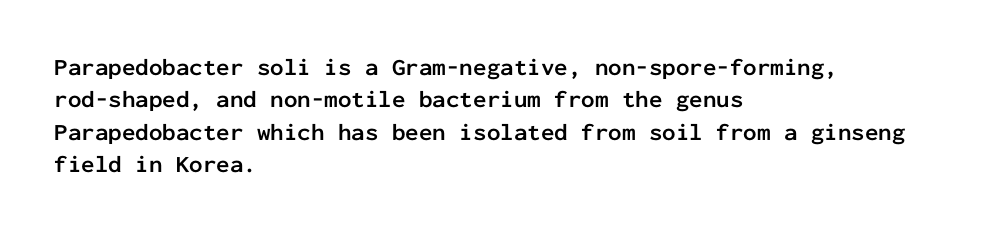
{"italic": "no", "bold": "yes", "underline": "no", "align": "left", "line_spacing": "normal", "line_spacing_ratio": 1.35, "letter_spacing": "normal", "letter_spacing_em": 0.0, "glyph_px": 24}
